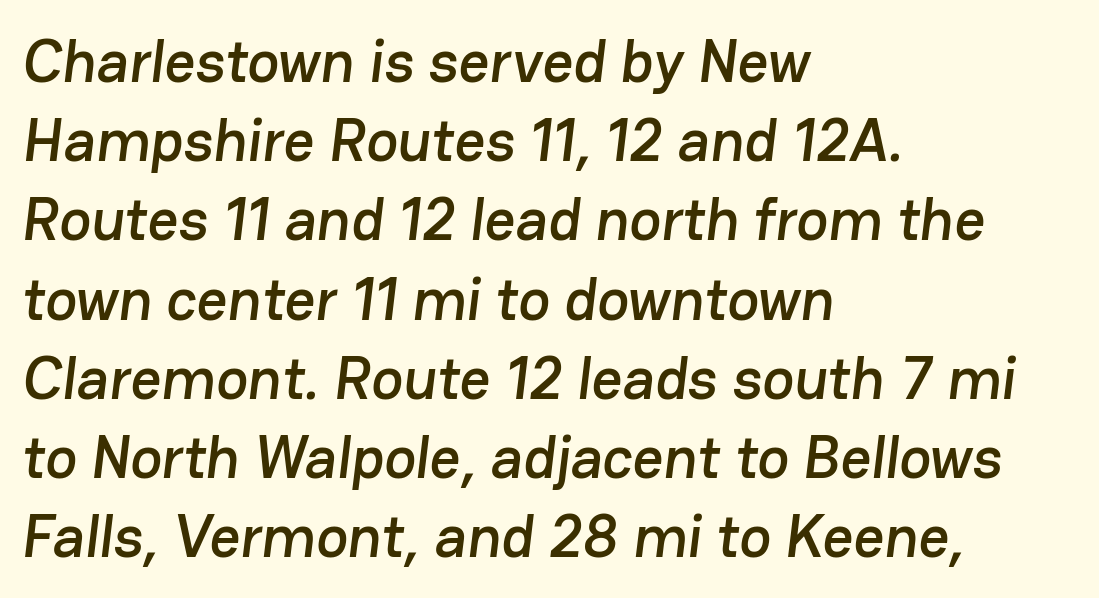
The image shows 60 px sans-serif type; set left-aligned, normal line spacing (1.32x), normal letter spacing, not underlined; low stroke contrast and a medium x-height.
